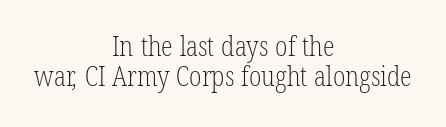
No word sits above an underline. Line spacing here is tight. Is the type heavy? It reads as light-to-regular instead. The lines are quadded center.
